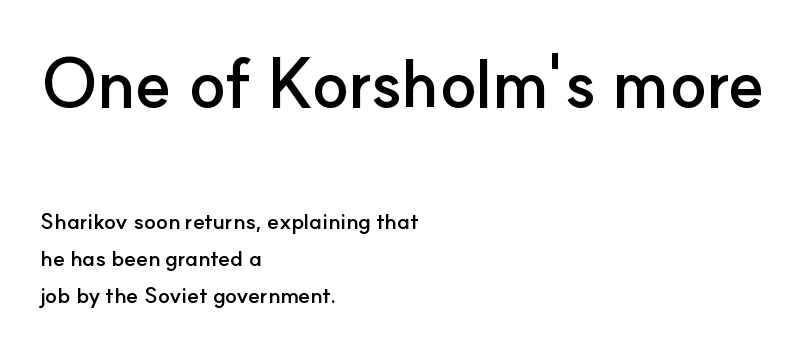
All the whitespace from short lines collects on the right. Type size steps down from the first block to the second. Heft: maximum for text — a bold. Regarding serifs, this sample does without them. The lettering stays uniformly vertical, giving the passage a roman look.
